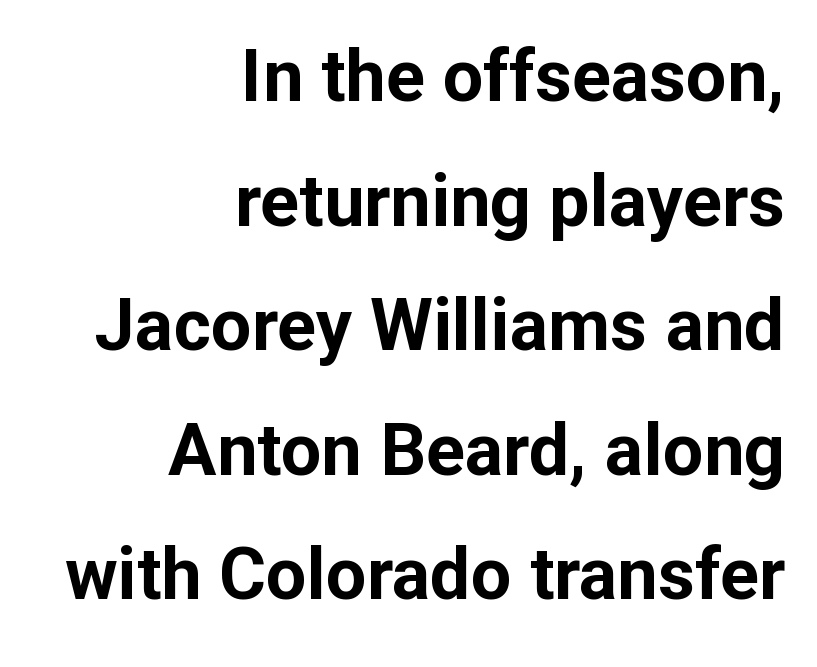
The image shows 72 px bold sans-serif type, upright; set right-aligned, line spacing 1.73x, normal letter spacing, not underlined; low stroke contrast and a medium x-height.
